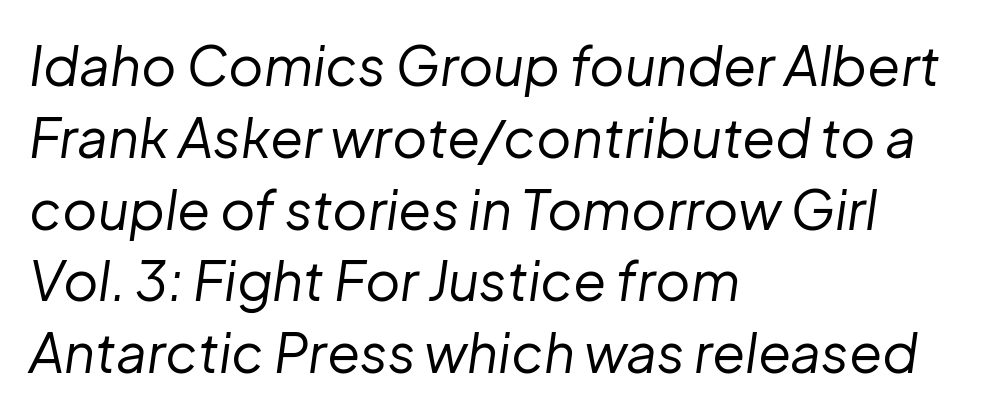
{"italic": "yes", "lean": "right", "slant_degrees": 8, "bold": "no", "weight": "regular", "width": "normal", "stroke_contrast": "low", "x_height": "medium", "monospaced": "no", "underline": "no", "align": "left", "line_spacing": "normal", "line_spacing_ratio": 1.33, "letter_spacing": "normal", "letter_spacing_em": 0.0, "glyph_px": 54}
